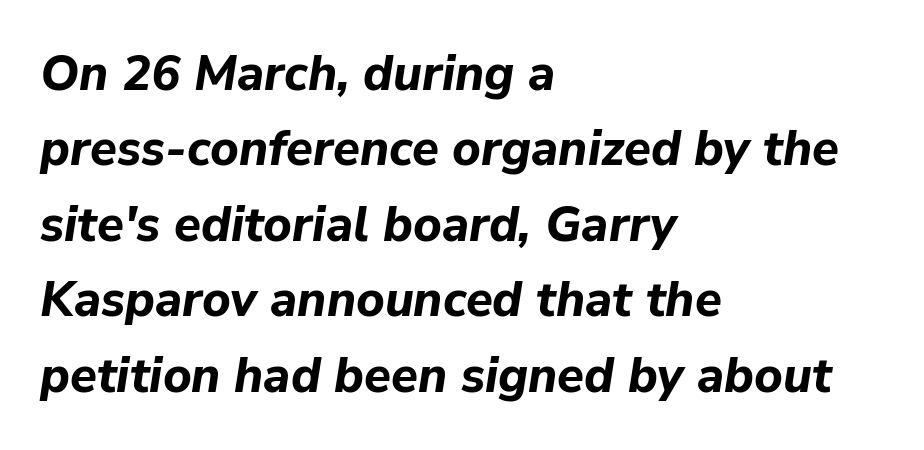
The image shows 49 px bold type, italic (leaning right); set left-aligned, normal line spacing (1.54x), normal letter spacing, not underlined; low stroke contrast and a medium x-height.
